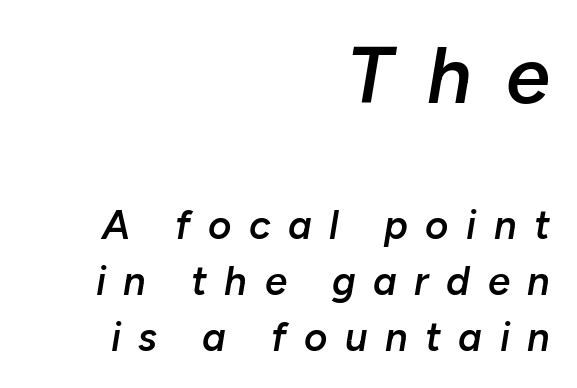
Q: Is the text bold? A: Semi-bold.
Q: Is the text italic (slanted)? A: Yes, it leans right by about 10 degrees.
Q: Is the text underlined? A: No.
Q: How is the paragraph aligned? A: Right-aligned.
Q: Is the spacing between letters normal or unusually wide? A: Unusually wide.
Q: Is the spacing between lines tight, normal or loose? A: Normal.
Q: Which block of text is set in a larger size, the first (top) or the second (bottom)? A: The first (top) one.
Q: Width (condensed, normal, or wide)? A: Normal.
Q: Stroke contrast? A: Low.
Q: x-height? A: Medium.
Q: Monospaced? A: No.
